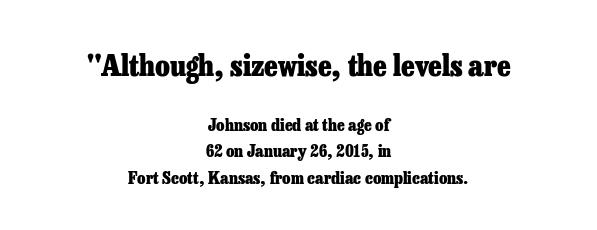
Whoever set this chose a conventional vertical rhythm. Leftover space on each line is divided equally before and after the words. Check the space under the baseline: it is left empty. Look at the tracking — it's just the regular setting, nothing added. Between these two stacked blocks, the higher one wins on size.
